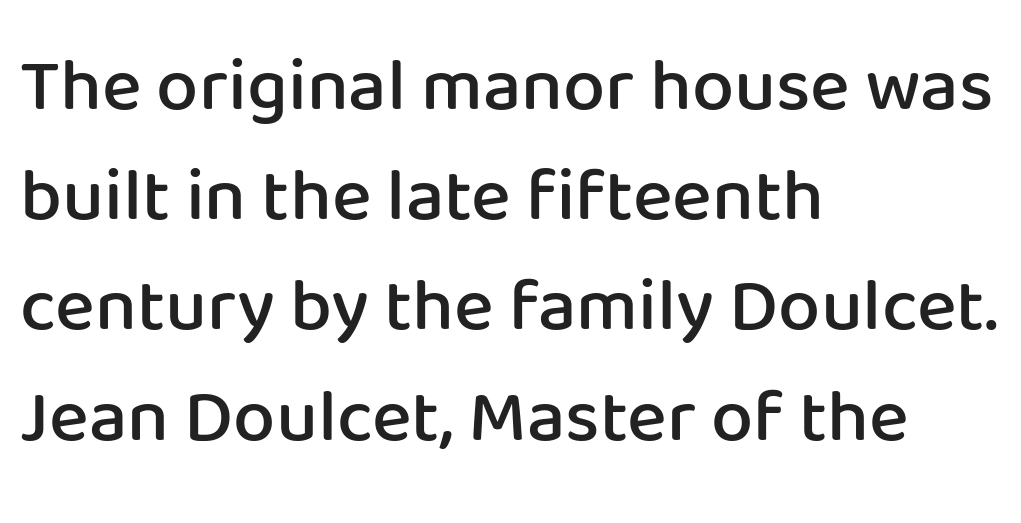
{"serif": "no", "italic": "no", "bold": "semi", "weight": "semibold", "width": "normal", "stroke_contrast": "low", "x_height": "medium", "monospaced": "no", "underline": "no", "align": "left", "line_spacing": "normal", "line_spacing_ratio": 1.47, "letter_spacing": "normal", "letter_spacing_em": 0.0, "glyph_px": 75}
